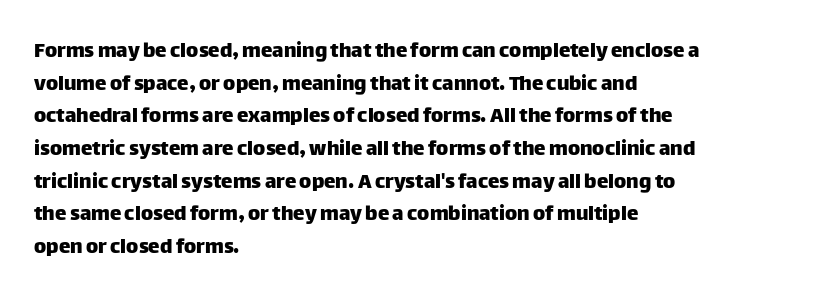
All the whitespace from short lines collects on the right. Standard letterfit; no display-style spreading of the glyphs. The area under the type is left untouched. Characters remain perfectly vertical along every line. If you measured baseline to baseline, you'd find a middling distance.
